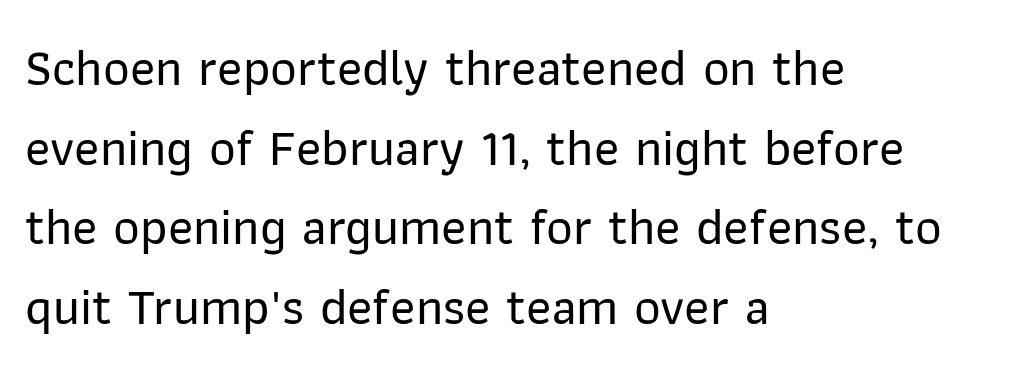
The line texture is even and compact thanks to regular tracking. This is the regular roman posture of the typeface. Each new line begins a customary step beneath the previous one. The passage shown is not underscored anywhere.
